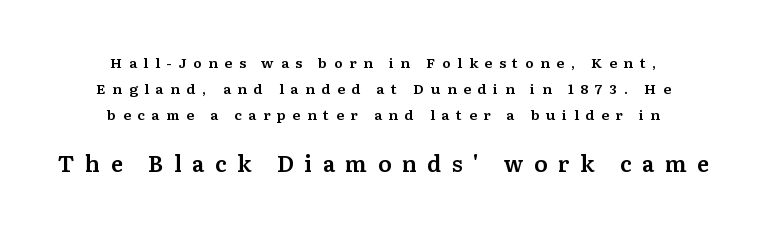
{"italic": "no", "underline": "no", "align": "center", "line_spacing_ratio": 1.85, "letter_spacing": "wide", "letter_spacing_em": 0.48, "larger_block": "second", "size_ratio": 1.57, "glyph_px": 22}
